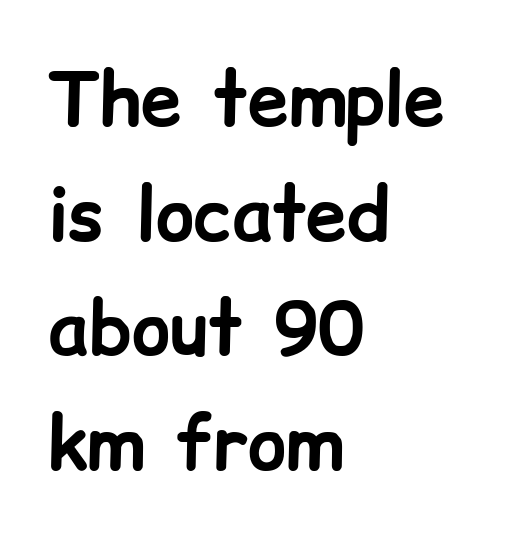
The image shows 73 px bold sans-serif type, upright; set left-aligned, normal line spacing (1.57x), normal letter spacing, not underlined; low stroke contrast and a medium x-height.
